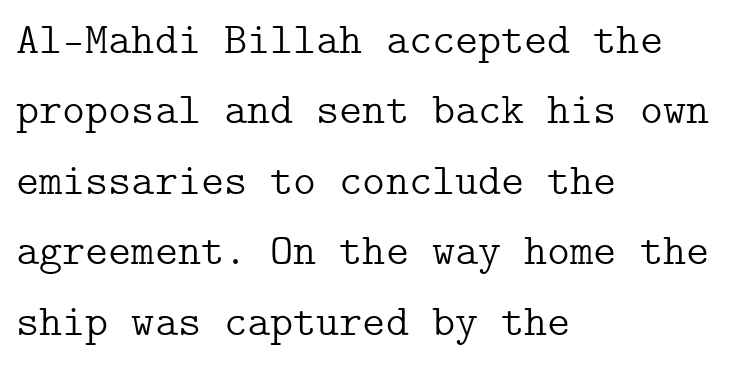
{"serif": "yes", "italic": "no", "bold": "no", "weight": "light", "width": "normal", "stroke_contrast": "low", "x_height": "medium", "underline": "no", "align": "left", "line_spacing": "normal", "line_spacing_ratio": 1.6, "letter_spacing": "normal", "letter_spacing_em": 0.0, "glyph_px": 44}
